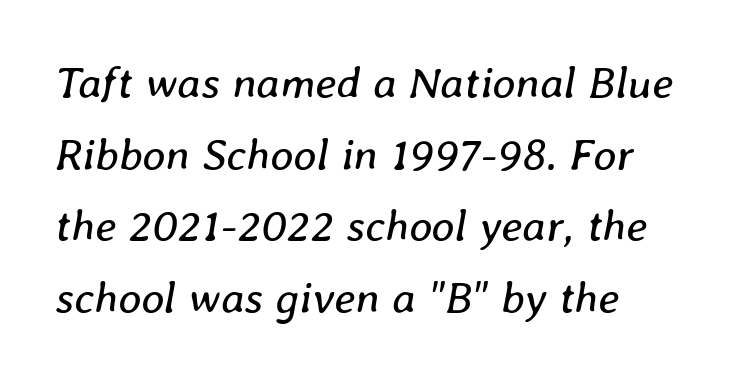
The image shows 45 px regular-weight type, italic (leaning right); set normal line spacing (1.59x), normal letter spacing, not underlined; low stroke contrast and a medium x-height.
